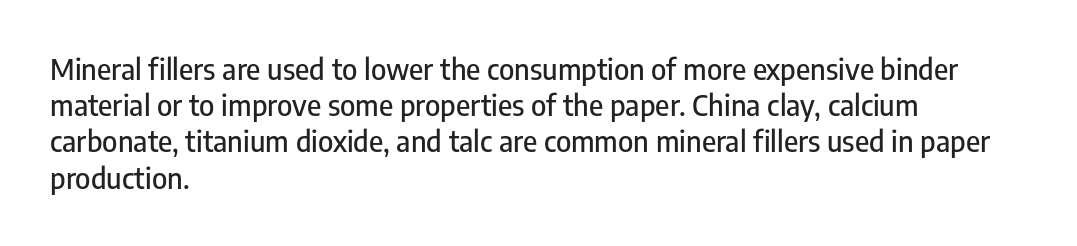
{"serif": "no", "italic": "no", "width": "condensed", "stroke_contrast": "low", "x_height": "medium", "monospaced": "no", "underline": "no", "align": "left", "line_spacing": "normal", "line_spacing_ratio": 1.25, "letter_spacing": "normal", "letter_spacing_em": 0.0, "glyph_px": 29}
